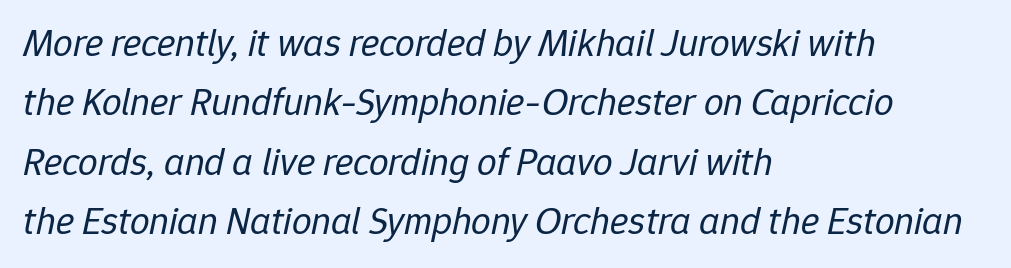
The image shows 39 px regular-weight type, italic (leaning right); set left-aligned, normal line spacing (1.52x), normal letter spacing, not underlined; low stroke contrast and a medium x-height.
